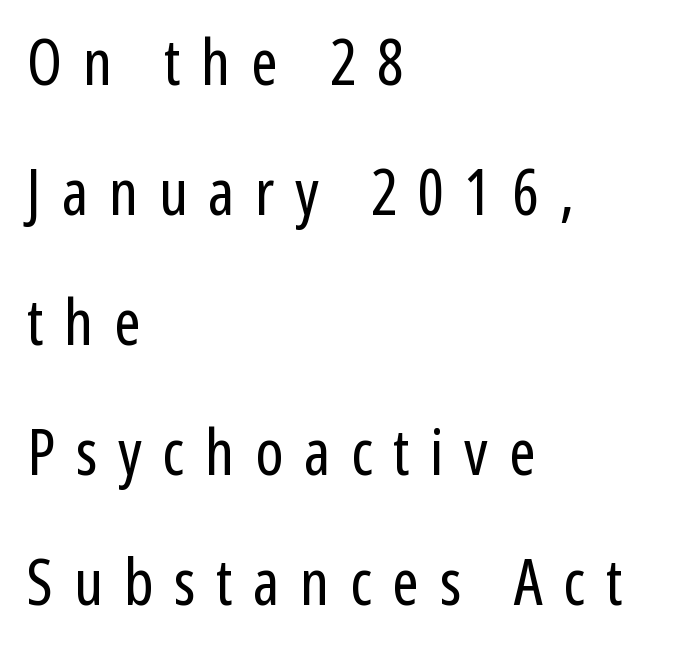
{"serif": "no", "italic": "no", "bold": "no", "weight": "regular", "width": "condensed", "stroke_contrast": "low", "x_height": "medium", "monospaced": "no", "underline": "no", "align": "left", "line_spacing": "loose", "line_spacing_ratio": 2.03, "letter_spacing": "wide", "letter_spacing_em": 0.32, "glyph_px": 64}
